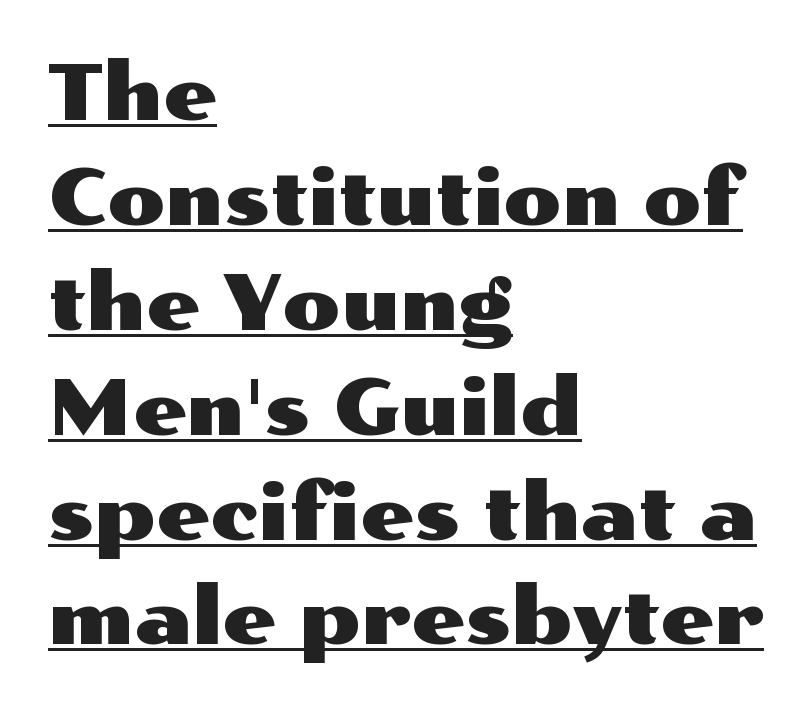
The image shows 76 px wide sans-serif type, upright; set left-aligned, normal line spacing (1.38x), normal letter spacing, underlined; medium stroke contrast and a medium x-height.
